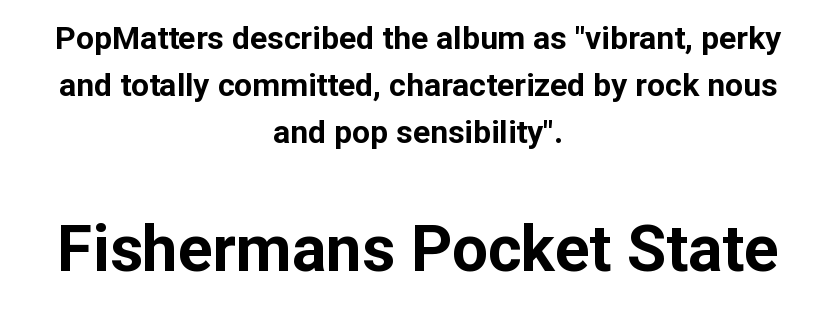
Q: Is the text bold? A: Yes.
Q: Is the text italic (slanted)? A: No, it is upright.
Q: Is the typeface a serif or a sans-serif typeface? A: Sans-serif.
Q: Is the text underlined? A: No.
Q: How is the paragraph aligned? A: Centered.
Q: Is the spacing between letters normal or unusually wide? A: Normal.
Q: Is the spacing between lines tight, normal or loose? A: Normal.
Q: Which block of text is set in a larger size, the first (top) or the second (bottom)? A: The second (bottom) one.
Q: Width (condensed, normal, or wide)? A: Normal.
Q: Stroke contrast? A: Low.
Q: x-height? A: Medium.
Q: Monospaced? A: No.
